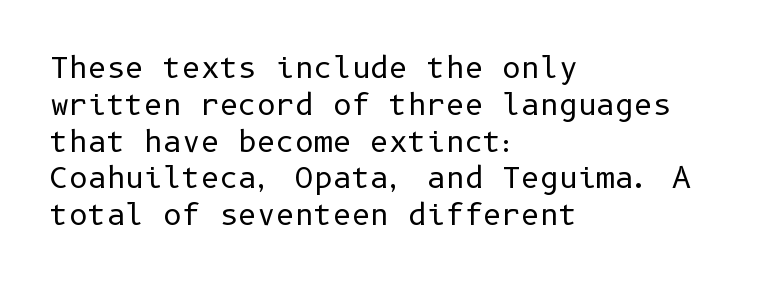
The image shows 29 px regular-weight sans-serif type, upright; set left-aligned, normal line spacing (1.27x), normal letter spacing, not underlined; low stroke contrast and a medium x-height.
